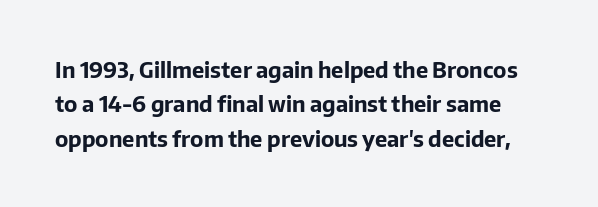
{"italic": "no", "bold": "yes", "underline": "no", "line_spacing": "normal", "line_spacing_ratio": 1.56, "letter_spacing": "normal", "letter_spacing_em": 0.0, "glyph_px": 22}
